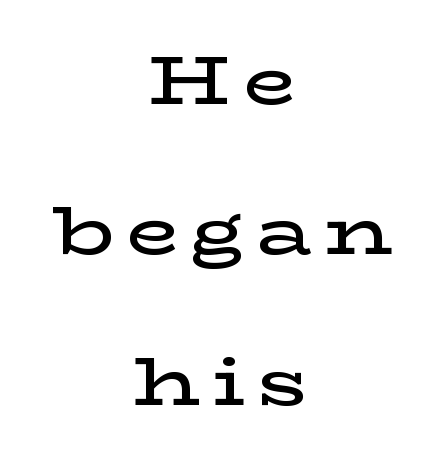
The compositor balanced each line on the midline. Spacing verdict: proportional, widths tailored to each character. The axis of the letterforms is exactly vertical. The rendering uses a large line-height, opening up the rows. The sample has been set in demibold, a notch under bold.
